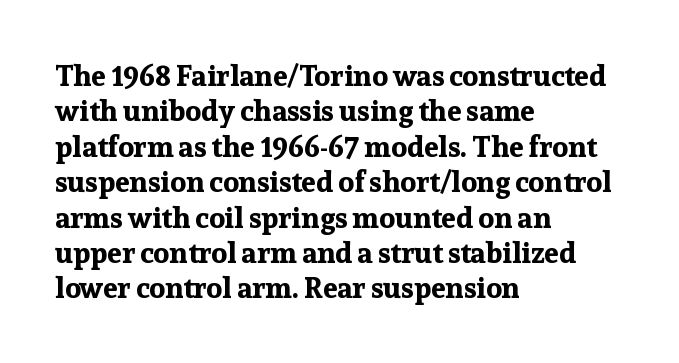
Q: Is the text bold? A: Yes.
Q: Is the text italic (slanted)? A: No, it is upright.
Q: Is the typeface a serif or a sans-serif typeface? A: Serif.
Q: Is the text underlined? A: No.
Q: How is the paragraph aligned? A: Left-aligned.
Q: Is the spacing between letters normal or unusually wide? A: Normal.
Q: Width (condensed, normal, or wide)? A: Normal.
Q: Stroke contrast? A: Low.
Q: x-height? A: Medium.
Q: Monospaced? A: No.
